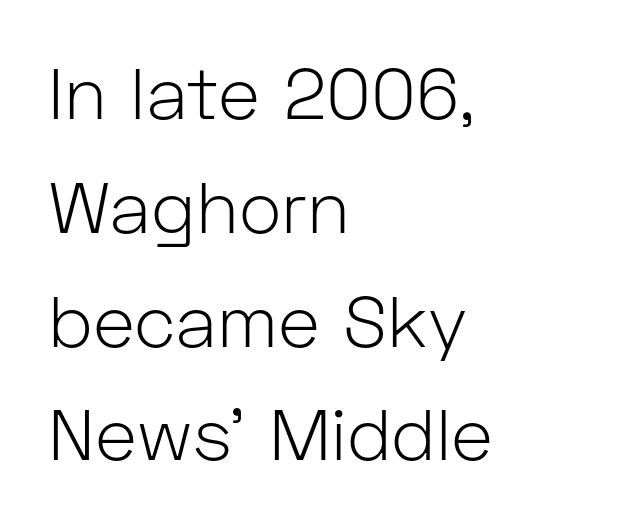
Weight: in the light-to-regular range. Nobody touched the tracking dial on this one. The rendering uses natural spacing where letterforms have individual widths. Line beginnings align vertically; line endings do not. Nothing sits at the stroke ends, so this counts as sans-serif. These lines sit exactly where default settings would place them.
